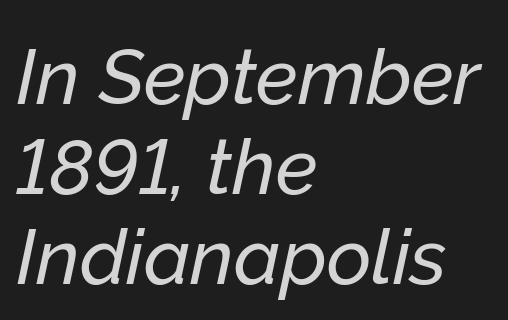
Q: Is the text italic (slanted)? A: Yes, it leans right by about 12 degrees.
Q: Is the text underlined? A: No.
Q: How is the paragraph aligned? A: Left-aligned.
Q: Is the spacing between letters normal or unusually wide? A: Normal.
Q: Width (condensed, normal, or wide)? A: Normal.
Q: Stroke contrast? A: Low.
Q: x-height? A: Medium.
Q: Monospaced? A: No.
